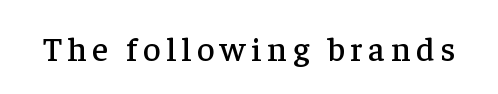
Q: Is the text italic (slanted)? A: No, it is upright.
Q: Is the typeface a serif or a sans-serif typeface? A: Serif.
Q: Is the text underlined? A: No.
Q: Width (condensed, normal, or wide)? A: Normal.
Q: Stroke contrast? A: Low.
Q: x-height? A: Medium.
Q: Monospaced? A: No.
